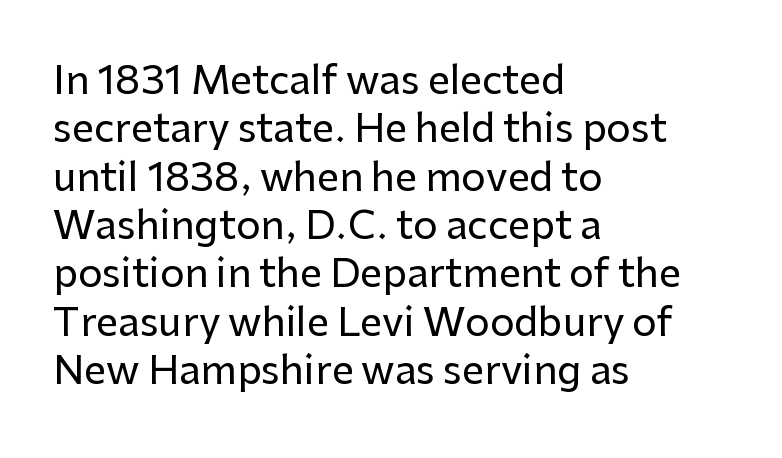
{"serif": "no", "italic": "no", "width": "normal", "stroke_contrast": "low", "x_height": "medium", "monospaced": "no", "underline": "no", "align": "left", "line_spacing_ratio": 1.24, "letter_spacing": "normal", "letter_spacing_em": 0.0, "glyph_px": 39}
